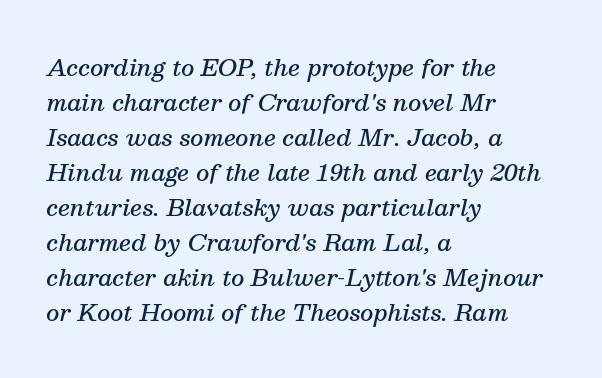
{"italic": "yes", "lean": "right", "slant_degrees": 13, "bold": "semi", "underline": "no", "align": "left", "line_spacing": "normal", "line_spacing_ratio": 1.52, "letter_spacing": "normal", "letter_spacing_em": 0.0, "glyph_px": 23}
